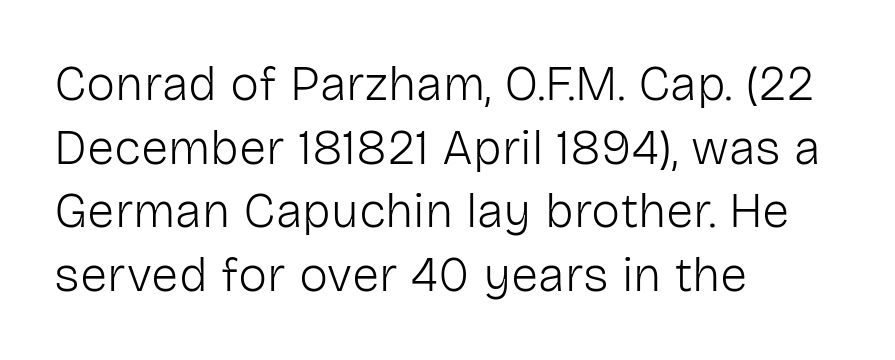
{"serif": "no", "italic": "no", "bold": "no", "weight": "light", "width": "normal", "stroke_contrast": "low", "x_height": "medium", "monospaced": "no", "underline": "no", "align": "left", "line_spacing": "normal", "line_spacing_ratio": 1.3, "letter_spacing": "normal", "letter_spacing_em": 0.0, "glyph_px": 49}
